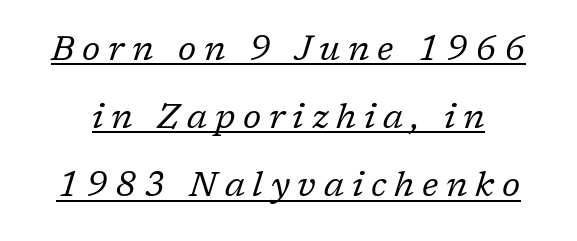
{"serif": "yes", "italic": "yes", "lean": "right", "slant_degrees": 17, "bold": "no", "weight": "regular", "width": "normal", "stroke_contrast": "low", "x_height": "medium", "monospaced": "no", "underline": "yes", "line_spacing": "loose", "line_spacing_ratio": 1.95, "letter_spacing": "wide", "letter_spacing_em": 0.22, "glyph_px": 35}
